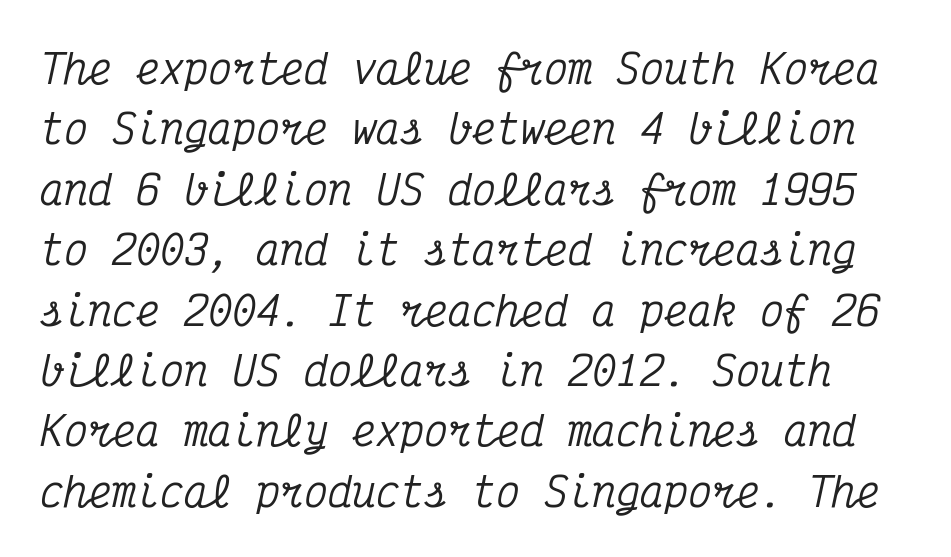
The letters are slanted; this is an italic face. You could call the tracking neutral — neither tight nor loose. A normal amount of white space separates one row of letters from the next. Yep, those are serifs on the letters. This rendering features lettering with no underline.
